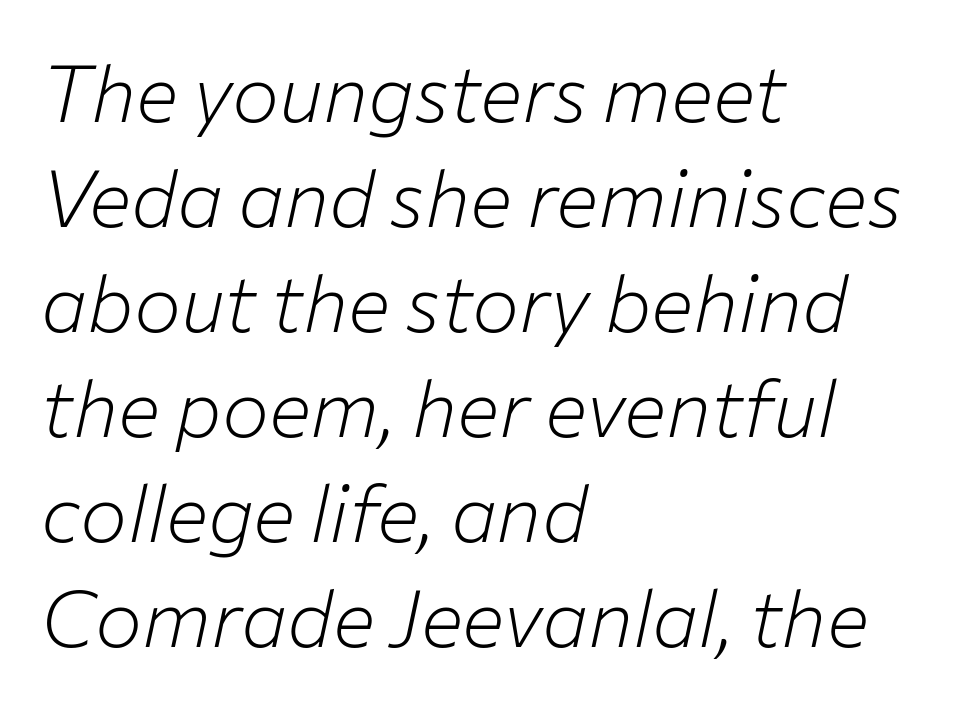
The image shows 79 px light type, italic (leaning right); set left-aligned, normal line spacing (1.33x), normal letter spacing, not underlined; low stroke contrast and a medium x-height.
